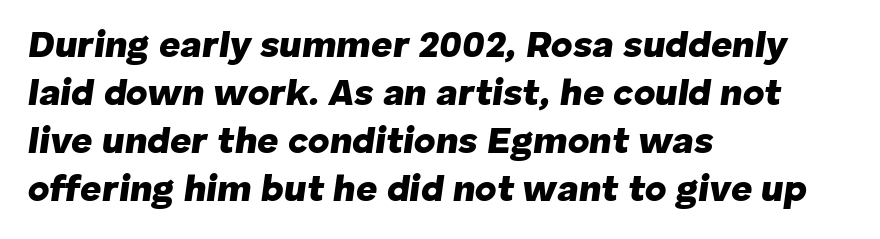
{"italic": "yes", "lean": "right", "slant_degrees": 8, "bold": "yes", "weight": "heavy", "width": "normal", "stroke_contrast": "low", "x_height": "medium", "monospaced": "no", "underline": "no", "align": "left", "line_spacing": "normal", "line_spacing_ratio": 1.3, "letter_spacing": "normal", "letter_spacing_em": 0.0, "glyph_px": 37}
